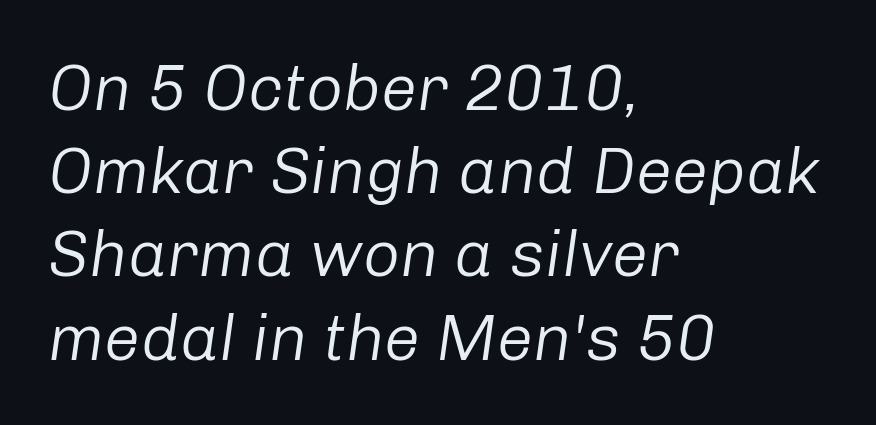
The rendering uses natural spacing where letterforms have individual widths. Letters rest on an invisible, unmarked baseline. Leading matches the norm, producing a regular column. Weight: regular or lighter. Does extra space separate the letters? No, they use regular spacing. A classic flush-left, rag-right setting is used for this passage.
